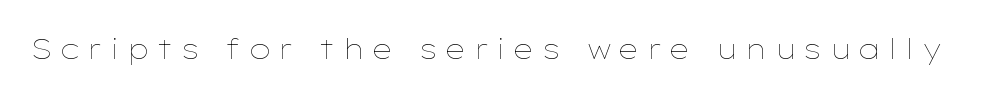
Q: Is the text bold? A: No.
Q: Is the text italic (slanted)? A: No, it is upright.
Q: Is the text underlined? A: No.
Q: Is the spacing between letters normal or unusually wide? A: Unusually wide.
Q: Width (condensed, normal, or wide)? A: Wide.
Q: Stroke contrast? A: Low.
Q: x-height? A: Medium.
Q: Monospaced? A: No.
